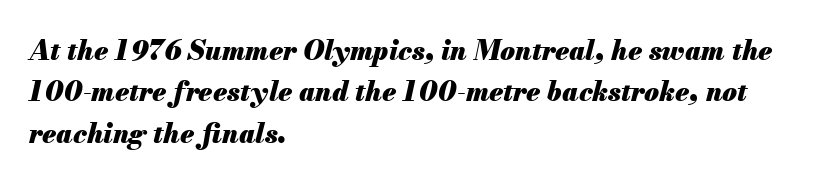
{"italic": "yes", "lean": "right", "slant_degrees": 13, "bold": "yes", "underline": "no", "align": "left", "line_spacing": "normal", "line_spacing_ratio": 1.53, "letter_spacing": "normal", "letter_spacing_em": 0.0, "glyph_px": 27}
